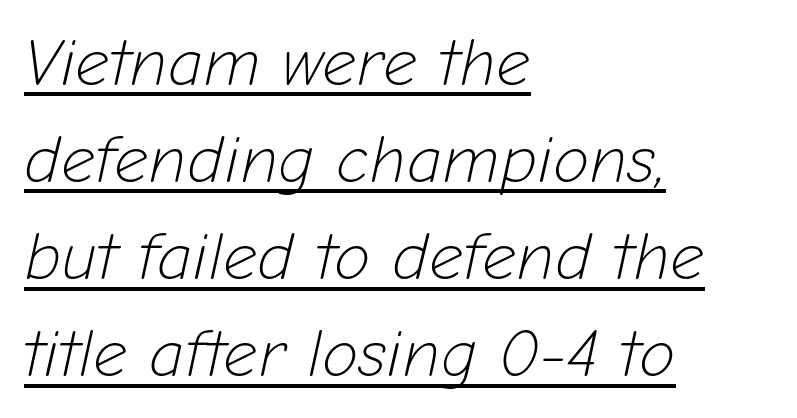
{"italic": "yes", "lean": "right", "slant_degrees": 12, "bold": "no", "weight": "light", "width": "normal", "stroke_contrast": "low", "x_height": "medium", "monospaced": "no", "underline": "yes", "align": "left", "line_spacing": "normal", "line_spacing_ratio": 1.45, "letter_spacing": "normal", "letter_spacing_em": 0.0, "glyph_px": 67}
